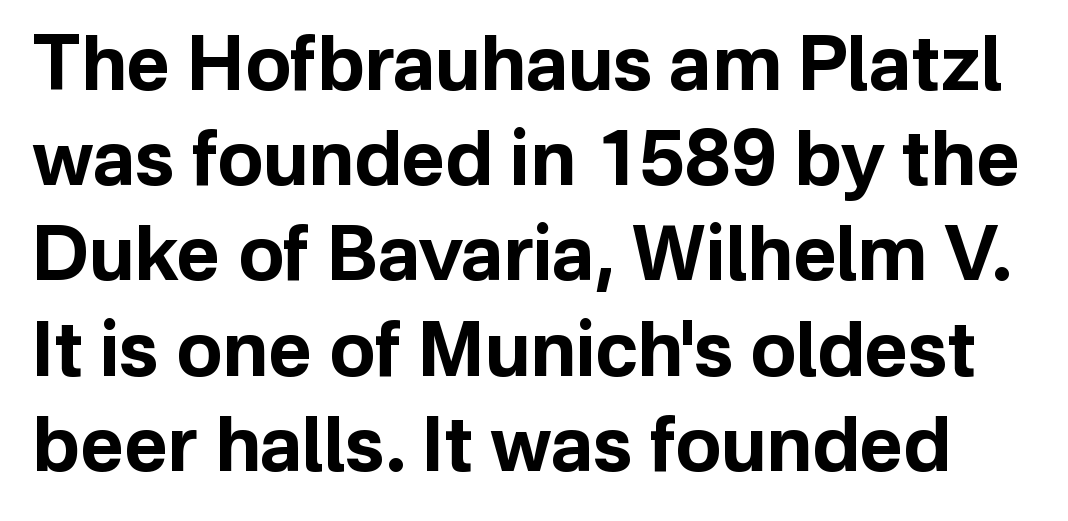
Q: Is the text bold? A: Yes.
Q: Is the text italic (slanted)? A: No, it is upright.
Q: Is the typeface a serif or a sans-serif typeface? A: Sans-serif.
Q: Is the text underlined? A: No.
Q: Is the spacing between letters normal or unusually wide? A: Normal.
Q: Is the spacing between lines tight, normal or loose? A: Normal.
Q: Width (condensed, normal, or wide)? A: Normal.
Q: Stroke contrast? A: Low.
Q: x-height? A: Medium.
Q: Monospaced? A: No.
